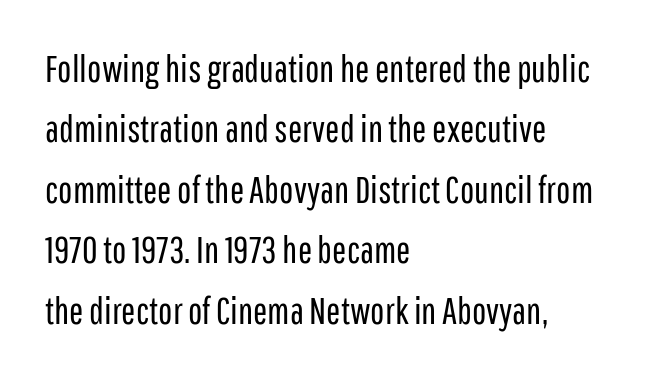
The image shows 38 px regular-weight, condensed sans-serif type, upright; set left-aligned, normal line spacing (1.59x), normal letter spacing, not underlined; low stroke contrast and a medium x-height.
